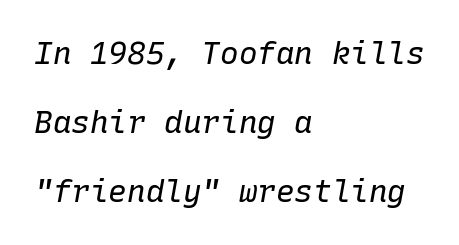
Q: Is the text bold? A: No.
Q: Is the text italic (slanted)? A: Yes, it leans right by about 10 degrees.
Q: Is the text underlined? A: No.
Q: How is the paragraph aligned? A: Left-aligned.
Q: Is the spacing between letters normal or unusually wide? A: Normal.
Q: Is the spacing between lines tight, normal or loose? A: Loose.
Q: Width (condensed, normal, or wide)? A: Normal.
Q: Stroke contrast? A: Low.
Q: x-height? A: Medium.
Q: Monospaced? A: Yes.
